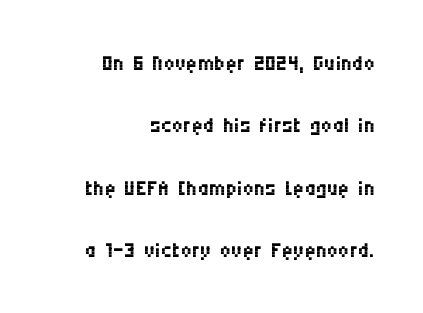
Letters rest on an invisible, unmarked baseline. Rows of type keep a wide berth in the vertical direction. Typeset ragged left — the right edge is the straight one. Unbolded letterforms with no extra heft.
